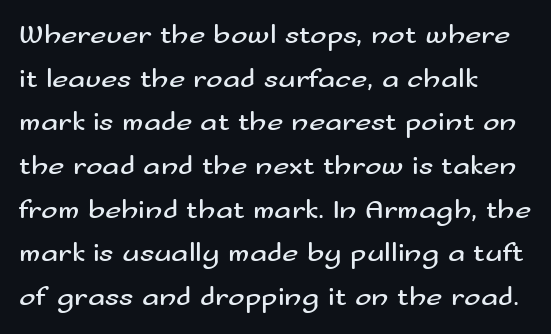
Caption: standard tracking, unaltered. Descender tails drop into unmarked territory. This rendering employs a face without finishing strokes, i.e., a sans-serif. The line-height multiplier appears to be the usual default. Does the copy run flush right? No — it runs flush left.
